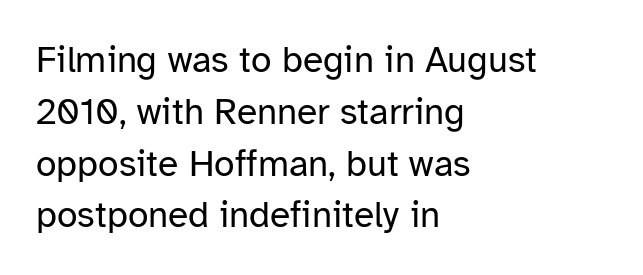
{"serif": "no", "italic": "no", "bold": "no", "weight": "regular", "width": "normal", "stroke_contrast": "low", "x_height": "medium", "monospaced": "no", "underline": "no", "align": "left", "line_spacing": "normal", "line_spacing_ratio": 1.4, "letter_spacing": "normal", "letter_spacing_em": 0.0, "glyph_px": 37}
